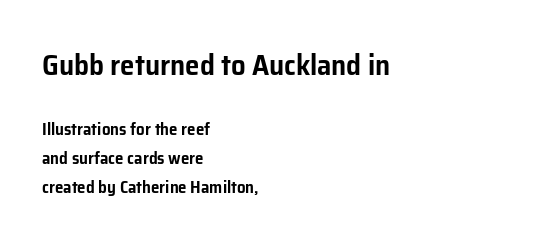
{"serif": "no", "italic": "no", "width": "normal", "stroke_contrast": "low", "x_height": "medium", "monospaced": "no", "underline": "no", "align": "left", "line_spacing_ratio": 1.71, "letter_spacing": "normal", "letter_spacing_em": 0.0, "larger_block": "first", "size_ratio": 1.71, "glyph_px": 29}
